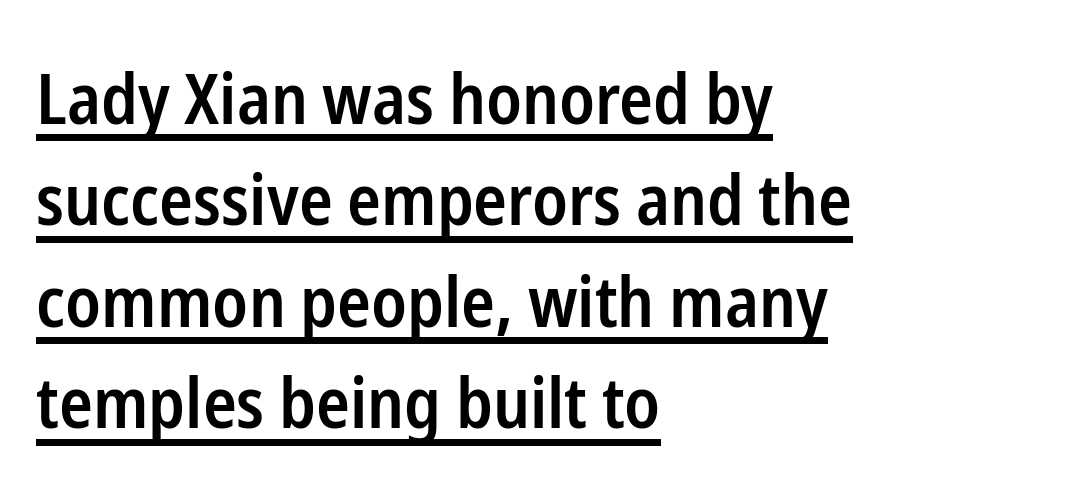
{"serif": "no", "italic": "no", "bold": "semi", "weight": "semibold", "width": "condensed", "stroke_contrast": "low", "x_height": "medium", "monospaced": "no", "underline": "yes", "align": "left", "line_spacing": "normal", "line_spacing_ratio": 1.45, "letter_spacing": "normal", "letter_spacing_em": 0.0, "glyph_px": 70}
